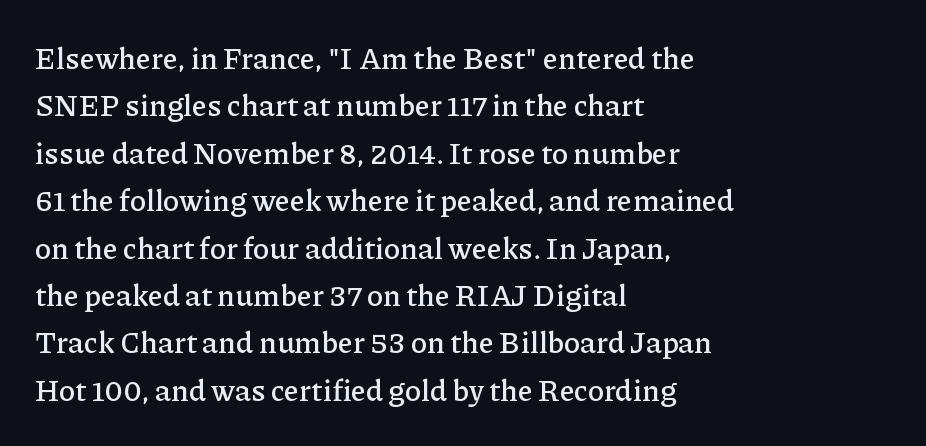
{"serif": "yes", "italic": "no", "width": "normal", "stroke_contrast": "low", "x_height": "medium", "monospaced": "no", "underline": "no", "align": "left", "line_spacing": "normal", "line_spacing_ratio": 1.58, "letter_spacing": "normal", "letter_spacing_em": 0.0, "glyph_px": 30}
